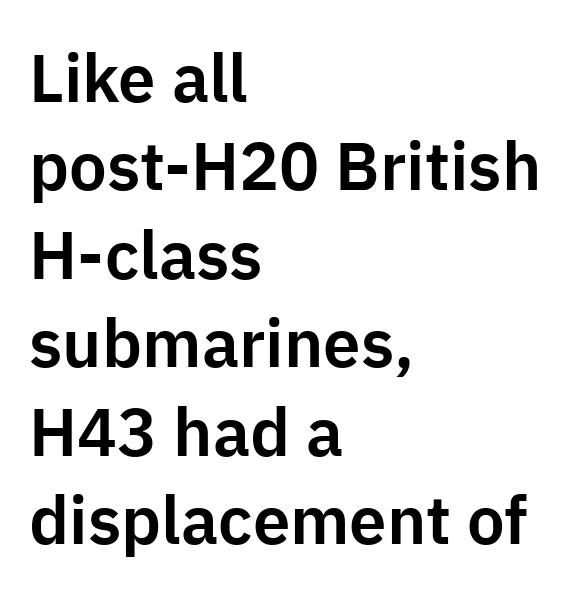
Q: Is the text italic (slanted)? A: No, it is upright.
Q: Is the typeface a serif or a sans-serif typeface? A: Sans-serif.
Q: Is the text underlined? A: No.
Q: How is the paragraph aligned? A: Left-aligned.
Q: Is the spacing between letters normal or unusually wide? A: Normal.
Q: Is the spacing between lines tight, normal or loose? A: Normal.
Q: Width (condensed, normal, or wide)? A: Normal.
Q: Stroke contrast? A: Low.
Q: x-height? A: Medium.
Q: Monospaced? A: No.
